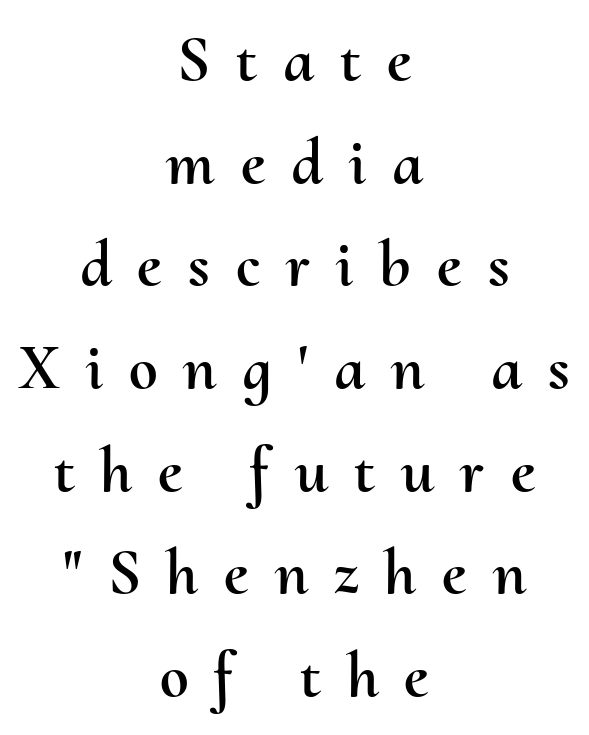
{"italic": "no", "width": "normal", "stroke_contrast": "medium", "x_height": "small", "monospaced": "no", "underline": "no", "align": "center", "line_spacing": "normal", "line_spacing_ratio": 1.58, "letter_spacing": "wide", "letter_spacing_em": 0.4, "glyph_px": 65}
